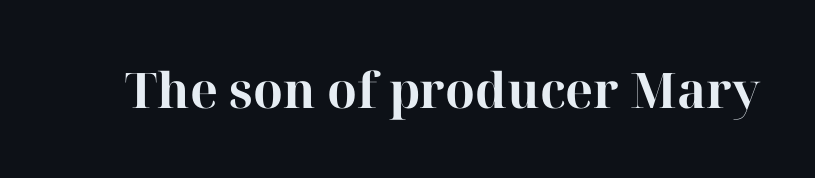
Q: Is the text bold? A: Yes.
Q: Is the text italic (slanted)? A: No, it is upright.
Q: Is the typeface a serif or a sans-serif typeface? A: Serif.
Q: Is the text underlined? A: No.
Q: Is the spacing between letters normal or unusually wide? A: Normal.
Q: Width (condensed, normal, or wide)? A: Normal.
Q: Stroke contrast? A: High.
Q: x-height? A: Medium.
Q: Monospaced? A: No.
